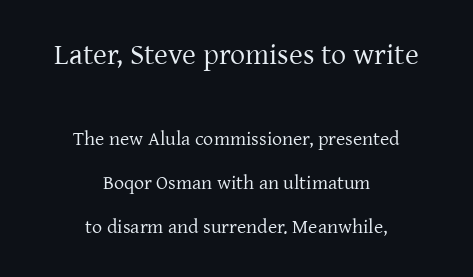
Loosely led — the rows are spread out. You could call the tracking neutral — neither tight nor loose. A typesetter would call this proportional, since set widths differ per character. Nope, not italic — everything's standing straight. In CSS terms this would be text-align: center.
